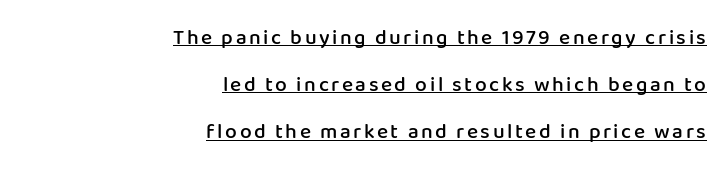
Designer's note — italics off, roman on. These words are printed semibold, heavier than regular yet not bold. The words here are underlined. How would I describe the line gaps? Wide and relaxed. The compositor pushed each line to the right boundary.
